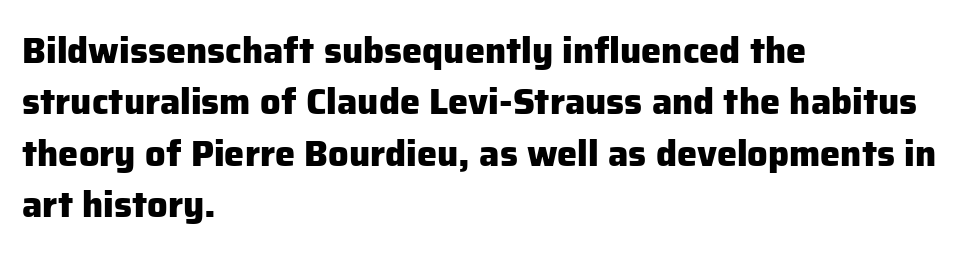
{"serif": "no", "italic": "no", "bold": "yes", "weight": "heavy", "width": "normal", "stroke_contrast": "low", "x_height": "medium", "monospaced": "no", "underline": "no", "align": "left", "line_spacing": "normal", "line_spacing_ratio": 1.43, "letter_spacing": "normal", "letter_spacing_em": 0.0, "glyph_px": 36}
